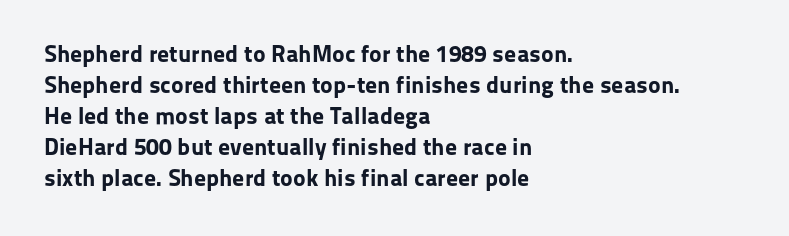
The image shows 24 px bold type, upright; set left-aligned, normal line spacing (1.29x), normal letter spacing, not underlined.
